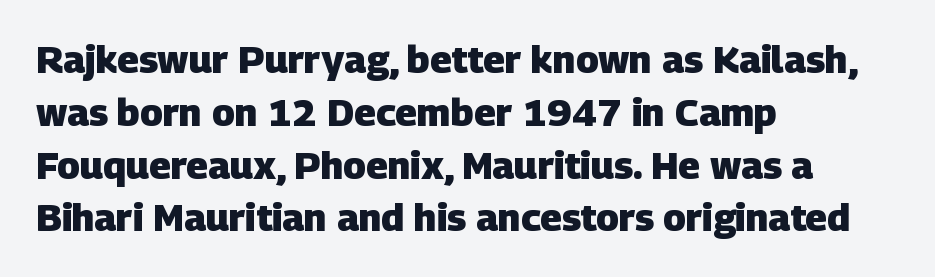
Q: Is the text bold? A: Yes.
Q: Is the typeface a serif or a sans-serif typeface? A: Sans-serif.
Q: Is the text underlined? A: No.
Q: How is the paragraph aligned? A: Left-aligned.
Q: Is the spacing between letters normal or unusually wide? A: Normal.
Q: Is the spacing between lines tight, normal or loose? A: Normal.
Q: Width (condensed, normal, or wide)? A: Normal.
Q: Stroke contrast? A: Low.
Q: x-height? A: Large.
Q: Monospaced? A: No.
